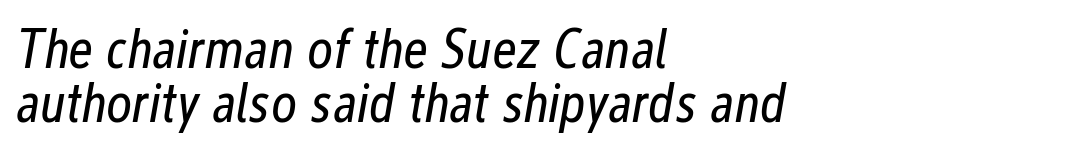
The zone under the glyphs is completely vacant. Character widths vary here, with narrow letters taking less room than wide ones. Caption: multi-line text, flush left, ragged right. What's the leading like? Squeezed, with rows nearly overlapping. Unbolded letterforms with no extra heft. The tracking reads as untouched default to a designer's eye.
